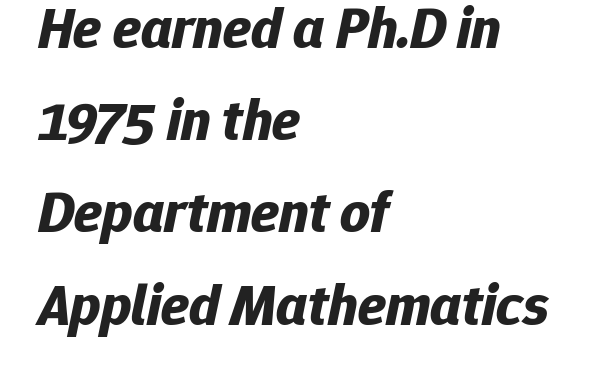
Q: Is the text bold? A: Yes.
Q: Is the text italic (slanted)? A: Yes, it leans right by about 12 degrees.
Q: Is the text underlined? A: No.
Q: How is the paragraph aligned? A: Left-aligned.
Q: Is the spacing between letters normal or unusually wide? A: Normal.
Q: Is the spacing between lines tight, normal or loose? A: Normal.
Q: Width (condensed, normal, or wide)? A: Normal.
Q: Stroke contrast? A: Low.
Q: x-height? A: Medium.
Q: Monospaced? A: No.
